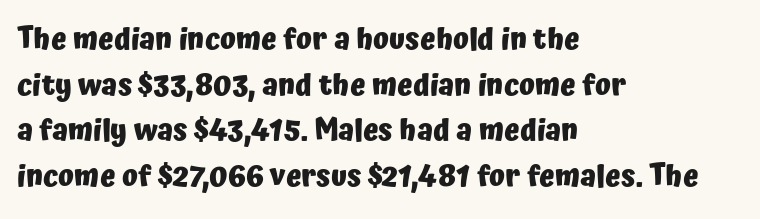
The rows are spaced the way most documents space them. The paragraph shown leans on its left margin. The line texture is even and compact thanks to regular tracking. In terms of weight, the rendering is a true, heavy bold. The space directly below the letters is spotless.
